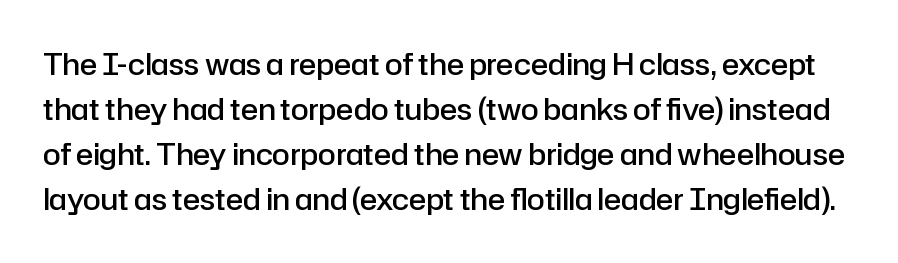
{"serif": "no", "italic": "no", "bold": "semi", "weight": "semibold", "width": "normal", "stroke_contrast": "low", "x_height": "medium", "monospaced": "no", "underline": "no", "line_spacing": "normal", "line_spacing_ratio": 1.55, "letter_spacing": "normal", "letter_spacing_em": 0.0, "glyph_px": 29}
